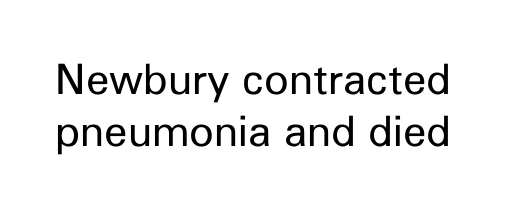
The image shows 42 px regular-weight sans-serif type, upright; set line spacing 1.24x, normal letter spacing, not underlined; low stroke contrast and a medium x-height.
